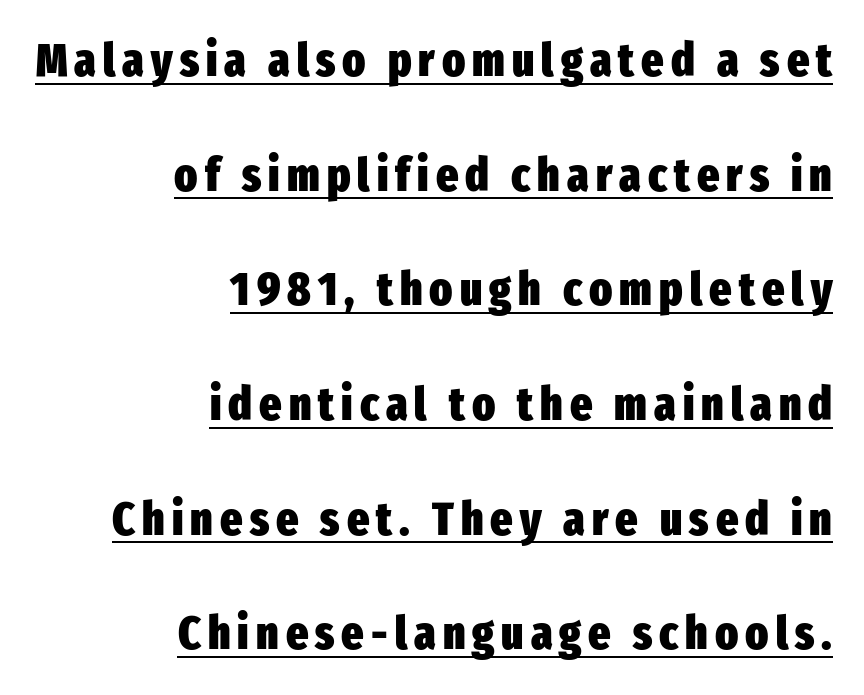
{"serif": "no", "italic": "no", "bold": "yes", "weight": "heavy", "width": "condensed", "stroke_contrast": "low", "x_height": "medium", "monospaced": "no", "underline": "yes", "align": "right", "line_spacing": "loose", "line_spacing_ratio": 2.44, "glyph_px": 47}
